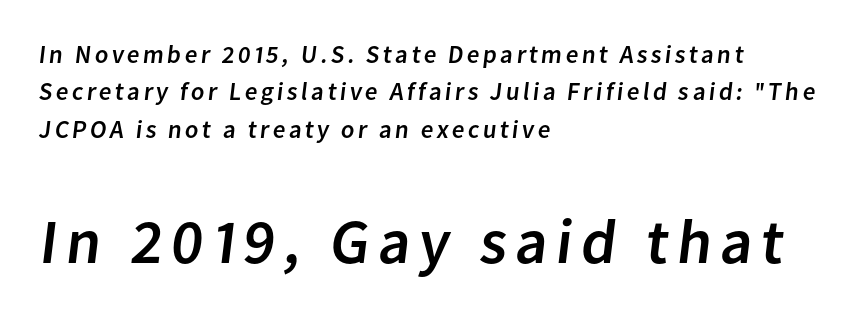
The image shows 63 px sans-serif type; set left-aligned, normal line spacing (1.5x), not underlined; the second (bottom) block is 2.52x larger; low stroke contrast and a medium x-height.
